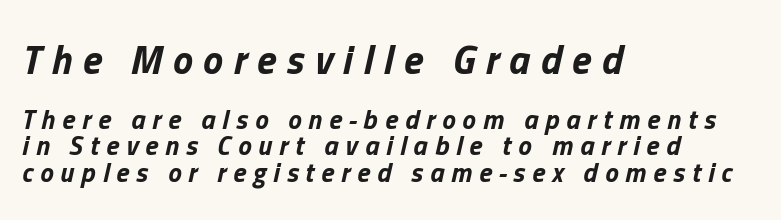
The image shows 40 px bold type, italic (leaning right); set left-aligned, tight line spacing (0.99x), unusually wide letter spacing (+0.26 em), not underlined; the first (top) block is 1.48x larger; low stroke contrast and a medium x-height.
